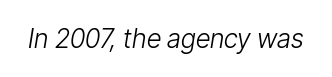
{"italic": "yes", "lean": "right", "slant_degrees": 9, "bold": "no", "underline": "no", "letter_spacing": "normal", "letter_spacing_em": 0.0, "glyph_px": 26}
